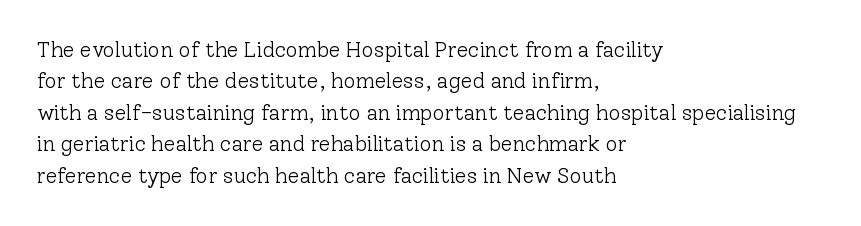
Each row of text sits above clean, open space. Italic? Not at all — the glyphs are vertical. Typeset ragged right — the left edge is the straight one. Each word holds together tightly as a unit, with standard inter-letter gaps. Interline gaps are of average width in this sample.
